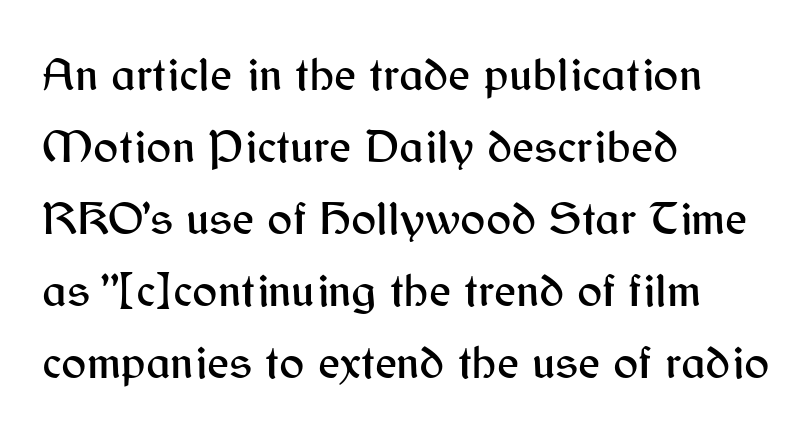
The image shows 47 px sans-serif type, upright; set left-aligned, normal line spacing (1.53x), normal letter spacing, not underlined; medium stroke contrast and a medium x-height.
